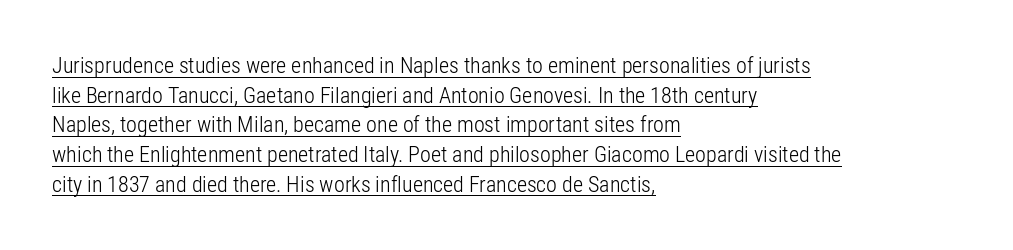
The cut favours lightness, reaching ordinary text weight at its darkest. This sample uses plain, unmodified letter spacing. This rendering uses left alignment, leaving the right contour irregular. The passage shown stacks its lines at a standard gap. Nope, not italic — everything's standing straight. A rule runs beneath these lines of type.
